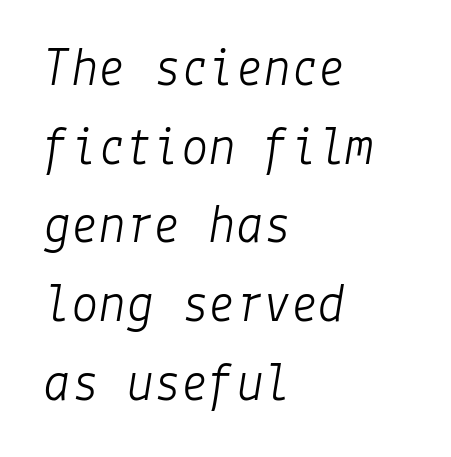
The image shows 55 px light type, italic (leaning right); set left-aligned, normal line spacing (1.43x), normal letter spacing, not underlined; low stroke contrast and a medium x-height.
